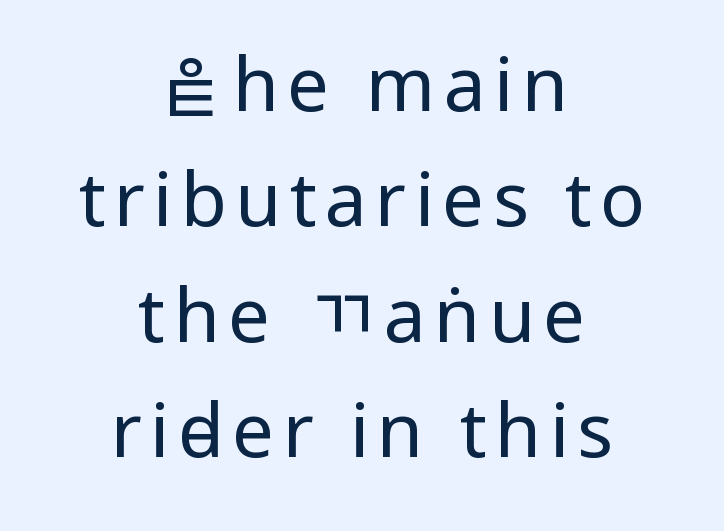
{"serif": "no", "italic": "no", "bold": "no", "weight": "regular", "width": "condensed", "stroke_contrast": "low", "underline": "no", "align": "center", "line_spacing": "normal", "line_spacing_ratio": 1.54, "glyph_px": 75}
